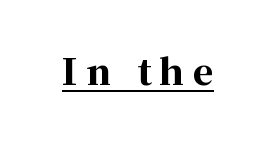
The glyphs are accompanied by a horizontal stroke just below them. The typography opts for an upright posture over an oblique one. Examine the stroke ends and you'll spot serifs. Every letter is thick-stroked: bold, no question.
